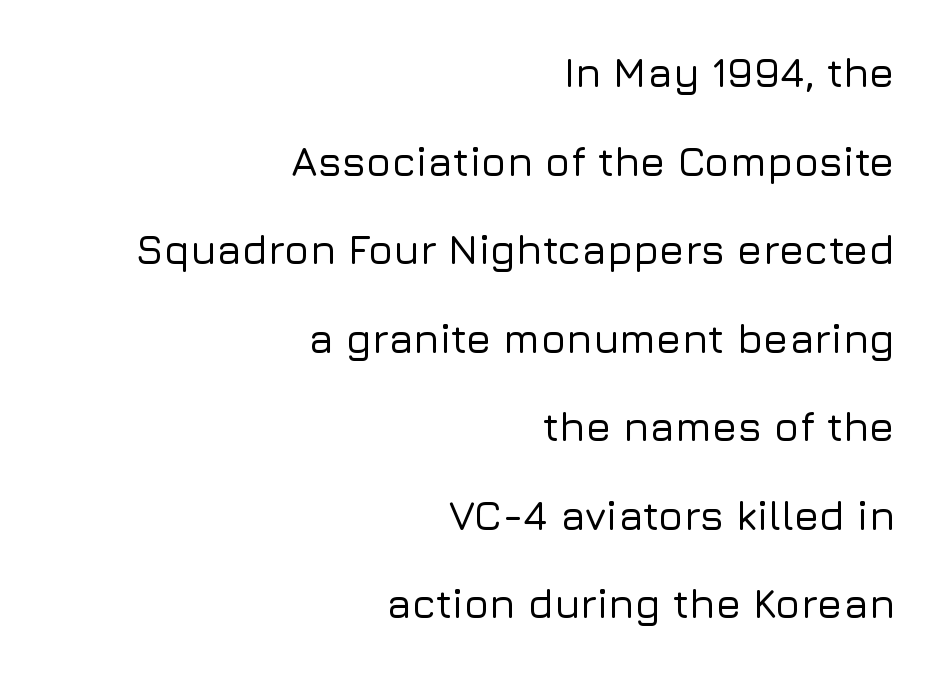
{"serif": "no", "italic": "no", "width": "normal", "stroke_contrast": "low", "x_height": "medium", "monospaced": "no", "underline": "no", "align": "right", "line_spacing": "loose", "line_spacing_ratio": 2.16, "letter_spacing": "normal", "letter_spacing_em": 0.0, "glyph_px": 41}
